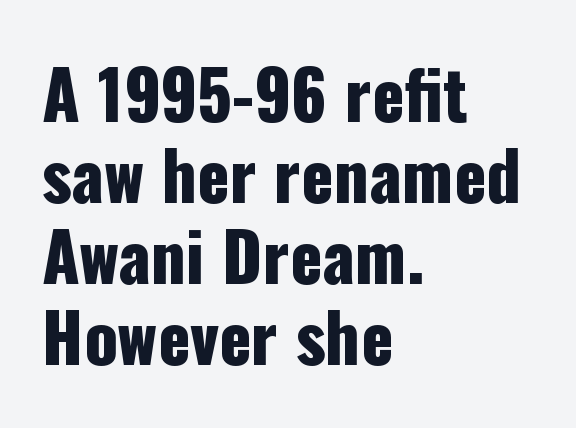
Q: Is the text italic (slanted)? A: No, it is upright.
Q: Is the typeface a serif or a sans-serif typeface? A: Sans-serif.
Q: Is the text underlined? A: No.
Q: How is the paragraph aligned? A: Left-aligned.
Q: Is the spacing between letters normal or unusually wide? A: Normal.
Q: Width (condensed, normal, or wide)? A: Condensed.
Q: Stroke contrast? A: Low.
Q: x-height? A: Medium.
Q: Monospaced? A: No.
